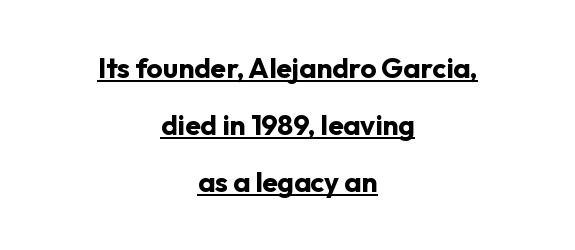
{"serif": "no", "italic": "no", "bold": "yes", "weight": "bold", "width": "normal", "stroke_contrast": "low", "x_height": "medium", "monospaced": "no", "underline": "yes", "align": "center", "line_spacing": "loose", "line_spacing_ratio": 2.03, "letter_spacing": "normal", "letter_spacing_em": 0.0, "glyph_px": 28}
